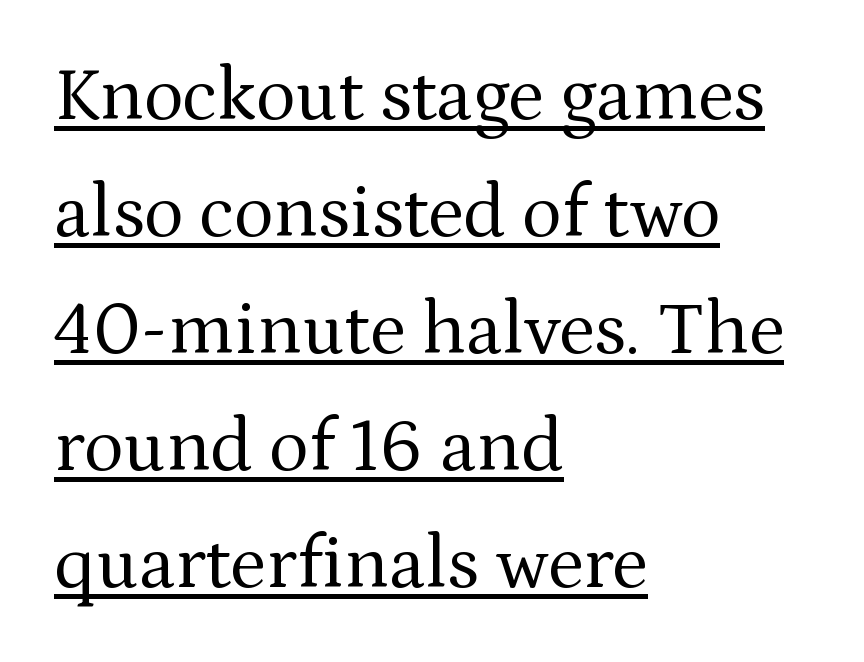
The type is set solid horizontally, with unmodified tracking. Students, observe the line beneath the letters — that is underlining. This sample uses a serif face. The passage shown is typed in a proportional face where columns would drift. The passage shown stacks its lines at a standard gap.
